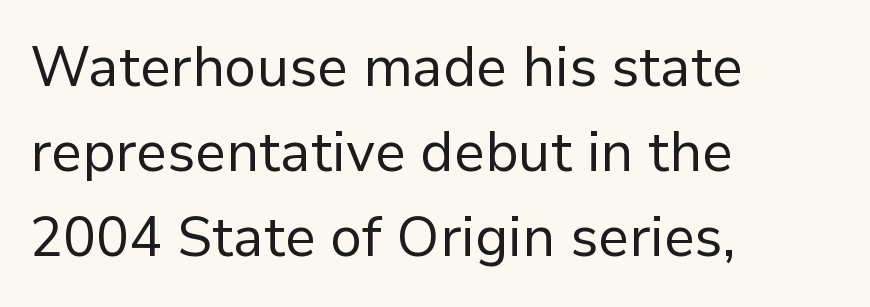
Q: Is the text bold? A: No.
Q: Is the text italic (slanted)? A: No, it is upright.
Q: Is the typeface a serif or a sans-serif typeface? A: Sans-serif.
Q: Is the text underlined? A: No.
Q: How is the paragraph aligned? A: Left-aligned.
Q: Is the spacing between letters normal or unusually wide? A: Normal.
Q: Is the spacing between lines tight, normal or loose? A: Normal.
Q: Width (condensed, normal, or wide)? A: Normal.
Q: Stroke contrast? A: Low.
Q: x-height? A: Medium.
Q: Monospaced? A: No.
